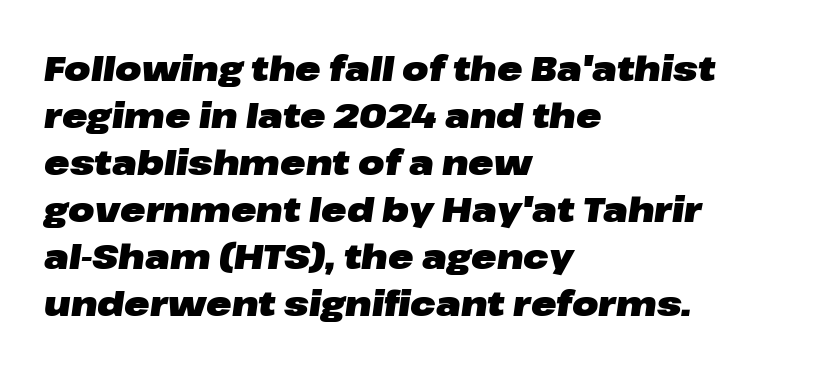
{"italic": "yes", "lean": "right", "slant_degrees": 8, "bold": "yes", "weight": "heavy", "width": "wide", "stroke_contrast": "low", "x_height": "medium", "monospaced": "no", "underline": "no", "align": "left", "line_spacing": "normal", "line_spacing_ratio": 1.38, "letter_spacing": "normal", "letter_spacing_em": 0.0, "glyph_px": 34}
